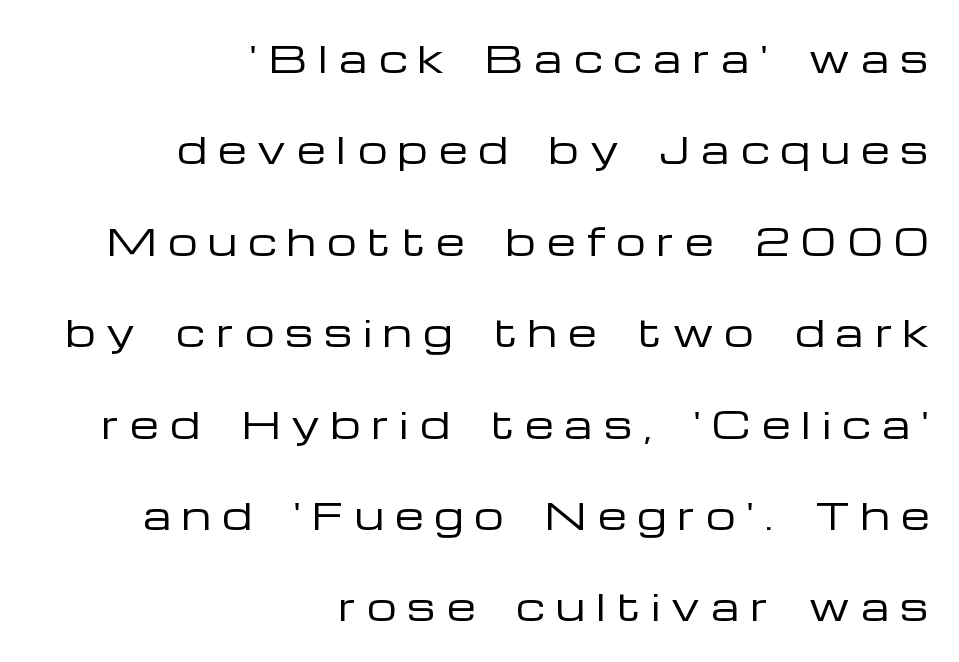
Loose tracking; the words dissolve into strings of separated letters. In CSS terms this would be text-align: right. This reads as an unemphasized weight, regular at the heaviest. This sample has the flowing, uneven cadence of proportional lettering.
